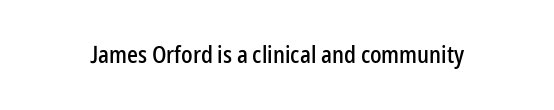
Observe the ordinary spacing: letters are neighbours, not strangers. Underline: absent. Rendered with straight, roman letterforms.
